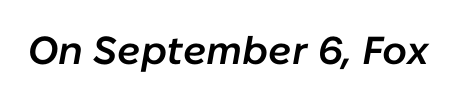
{"italic": "yes", "lean": "right", "slant_degrees": 10, "bold": "semi", "weight": "semibold", "width": "normal", "stroke_contrast": "low", "x_height": "medium", "monospaced": "no", "underline": "no", "letter_spacing": "normal", "letter_spacing_em": 0.0, "glyph_px": 39}
